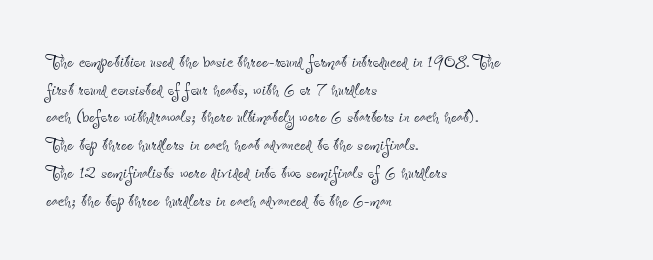
Q: Is the text bold? A: No.
Q: Is the text italic (slanted)? A: Yes.
Q: Is the text underlined? A: No.
Q: How is the paragraph aligned? A: Left-aligned.
Q: Is the spacing between letters normal or unusually wide? A: Normal.
Q: Is the spacing between lines tight, normal or loose? A: Normal.
